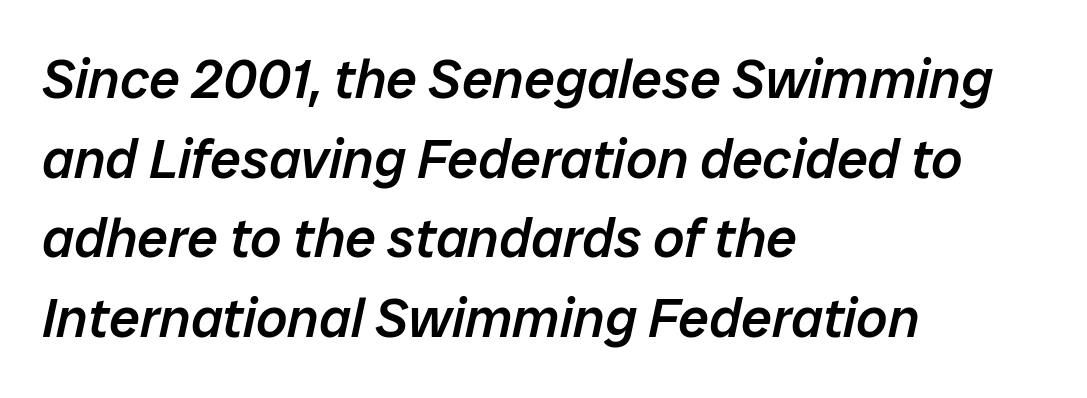
{"italic": "yes", "lean": "right", "slant_degrees": 12, "bold": "semi", "weight": "semibold", "width": "normal", "stroke_contrast": "low", "x_height": "medium", "monospaced": "no", "underline": "no", "align": "left", "line_spacing": "normal", "line_spacing_ratio": 1.45, "letter_spacing": "normal", "letter_spacing_em": 0.0, "glyph_px": 55}
